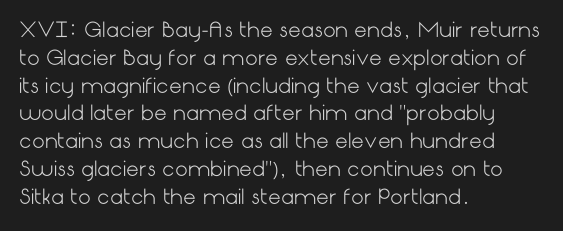
Q: Is the text bold? A: No.
Q: Is the text italic (slanted)? A: No, it is upright.
Q: Is the text underlined? A: No.
Q: How is the paragraph aligned? A: Left-aligned.
Q: Is the spacing between letters normal or unusually wide? A: Normal.
Q: Is the spacing between lines tight, normal or loose? A: Normal.
